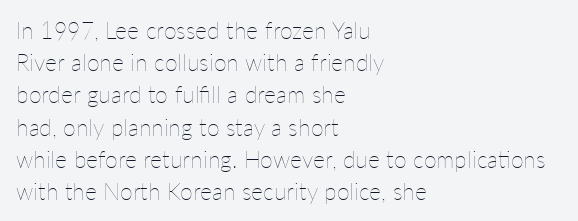
The image shows 23 px text type, upright; set left-aligned, normal line spacing (1.4x), normal letter spacing, not underlined.
